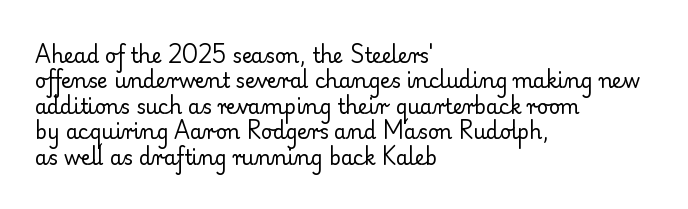
Q: Is the text bold? A: No.
Q: Is the text italic (slanted)? A: No, it is upright.
Q: Is the text underlined? A: No.
Q: How is the paragraph aligned? A: Left-aligned.
Q: Is the spacing between letters normal or unusually wide? A: Normal.
Q: Is the spacing between lines tight, normal or loose? A: Normal.
